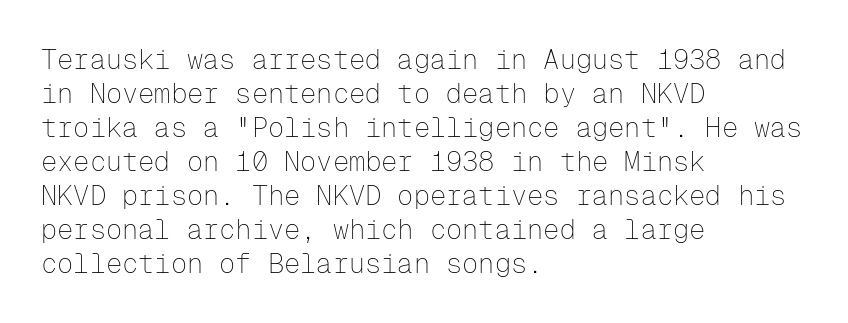
Q: Is the text bold? A: No.
Q: Is the text italic (slanted)? A: No, it is upright.
Q: Is the text underlined? A: No.
Q: How is the paragraph aligned? A: Left-aligned.
Q: Is the spacing between letters normal or unusually wide? A: Normal.
Q: Is the spacing between lines tight, normal or loose? A: Normal.
